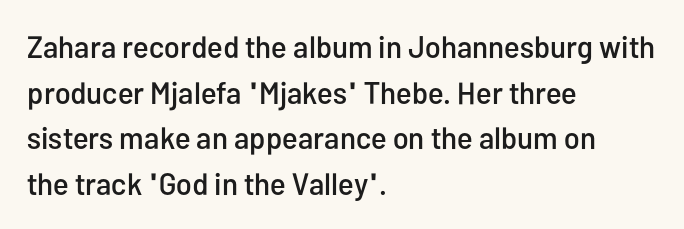
Honestly, the row spacing looks completely unremarkable. The passage shown is typed in a proportional face where columns would drift. You could call the tracking neutral — neither tight nor loose. A typesetter would mark this as roman, not italic. Descender tails drop into unmarked territory. Check where the strokes stop: nothing finishes them off — pure sans.
